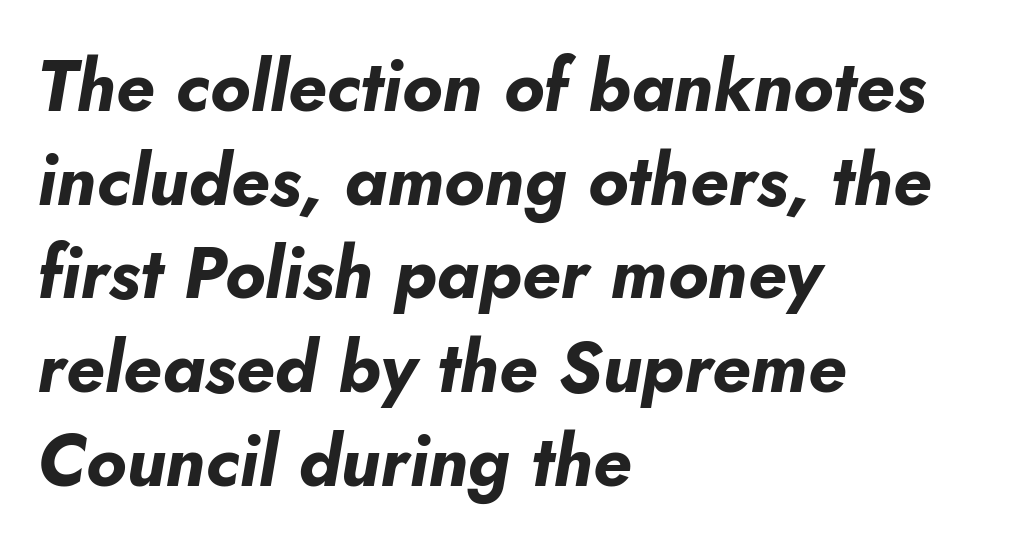
Q: Is the text bold? A: Yes.
Q: Is the text italic (slanted)? A: Yes, it leans right by about 10 degrees.
Q: Is the text underlined? A: No.
Q: How is the paragraph aligned? A: Left-aligned.
Q: Is the spacing between letters normal or unusually wide? A: Normal.
Q: Is the spacing between lines tight, normal or loose? A: Normal.
Q: Width (condensed, normal, or wide)? A: Normal.
Q: Stroke contrast? A: Low.
Q: x-height? A: Small.
Q: Monospaced? A: No.
